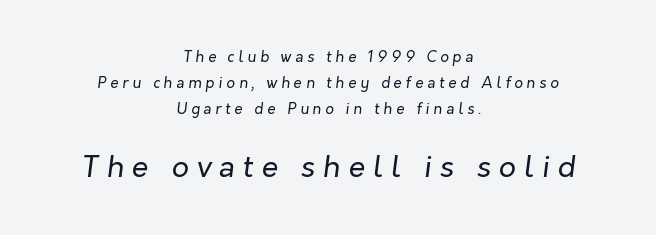
Q: Is the text bold? A: No.
Q: Is the text italic (slanted)? A: Yes, it leans right by about 7 degrees.
Q: Is the text underlined? A: No.
Q: How is the paragraph aligned? A: Centered.
Q: Is the spacing between letters normal or unusually wide? A: Unusually wide.
Q: Which block of text is set in a larger size, the first (top) or the second (bottom)? A: The second (bottom) one.
Q: Width (condensed, normal, or wide)? A: Normal.
Q: Stroke contrast? A: Low.
Q: x-height? A: Medium.
Q: Monospaced? A: No.
